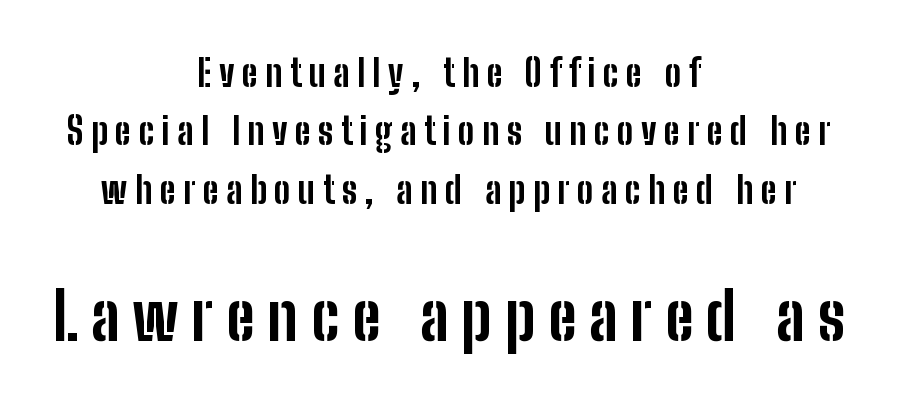
The image shows 65 px bold, condensed sans-serif type, upright; set centered, normal line spacing (1.58x), unusually wide letter spacing (+0.2 em), not underlined; the second (bottom) block is 1.76x larger; low stroke contrast and a medium x-height.
